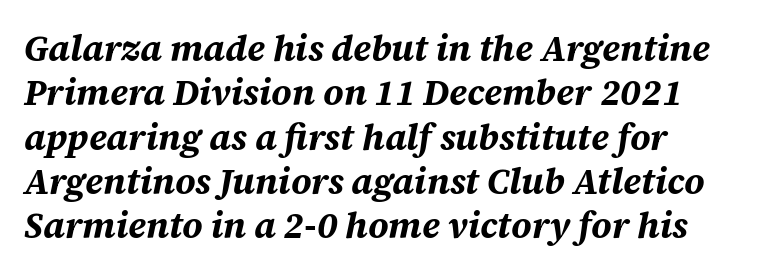
Q: Is the text bold? A: Yes.
Q: Is the text italic (slanted)? A: Yes, it leans right by about 12 degrees.
Q: Is the text underlined? A: No.
Q: Is the spacing between letters normal or unusually wide? A: Normal.
Q: Width (condensed, normal, or wide)? A: Normal.
Q: Stroke contrast? A: Medium.
Q: x-height? A: Large.
Q: Monospaced? A: No.
